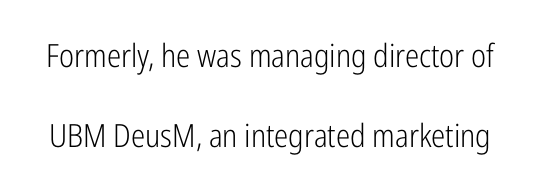
The image shows 32 px light, condensed sans-serif type, upright; set loose line spacing (2.49x), normal letter spacing, not underlined; low stroke contrast and a medium x-height.
